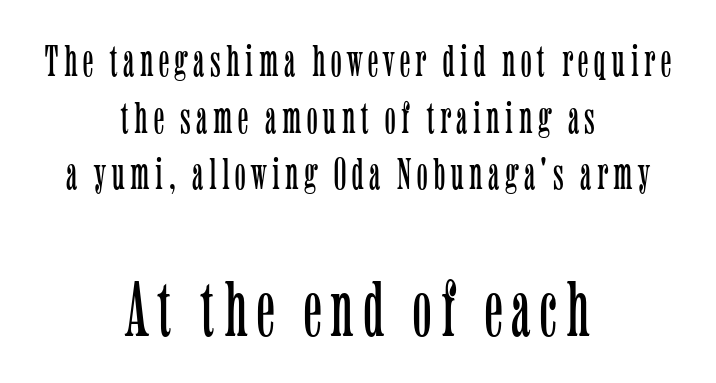
A student would notice the bottom passage is typeset larger than what precedes it. The glyphs in this specimen are seriffed. Heft: none added — not bold. Think of a printed novel: that variable character pitch is what you see here. The passage is arranged like a title page — every line centered. It's the straight-up-and-down kind of type.
